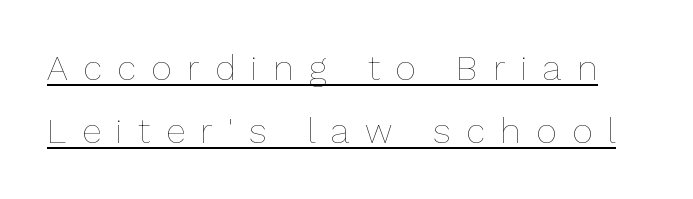
The image shows 35 px thin type, upright; set line spacing 1.8x, unusually wide letter spacing (+0.45 em), underlined; low stroke contrast and a medium x-height.
